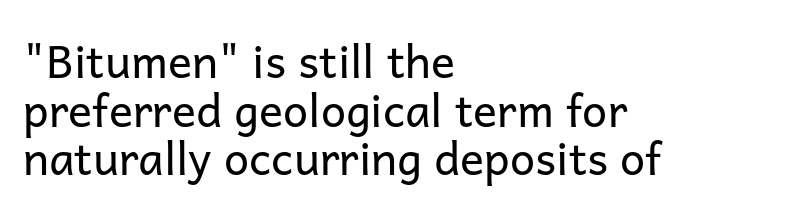
{"serif": "no", "italic": "no", "bold": "no", "weight": "regular", "width": "normal", "stroke_contrast": "low", "x_height": "medium", "monospaced": "no", "underline": "no", "align": "left", "line_spacing": "tight", "line_spacing_ratio": 1.08, "letter_spacing": "normal", "letter_spacing_em": 0.0, "glyph_px": 45}
